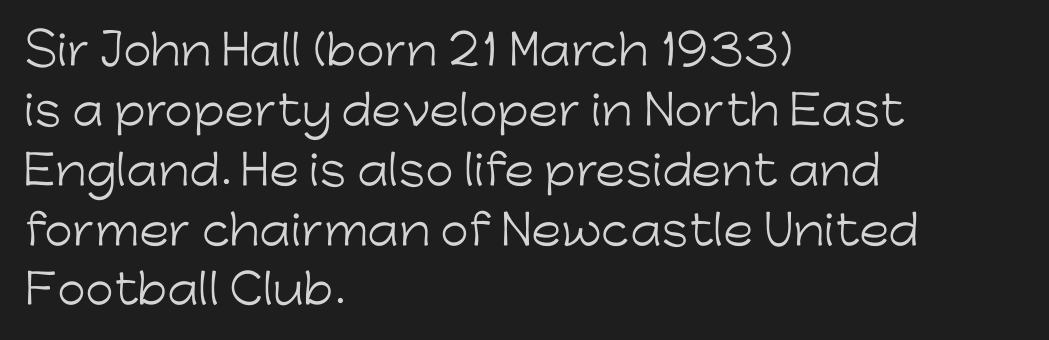
Q: Is the text bold? A: No.
Q: Is the text italic (slanted)? A: No, it is upright.
Q: Is the typeface a serif or a sans-serif typeface? A: Sans-serif.
Q: Is the text underlined? A: No.
Q: How is the paragraph aligned? A: Left-aligned.
Q: Is the spacing between letters normal or unusually wide? A: Normal.
Q: Is the spacing between lines tight, normal or loose? A: Normal.
Q: Width (condensed, normal, or wide)? A: Normal.
Q: Stroke contrast? A: Low.
Q: x-height? A: Medium.
Q: Monospaced? A: No.
